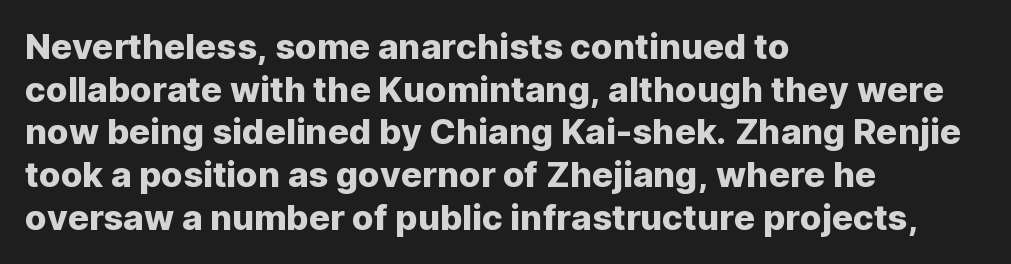
Q: Is the text italic (slanted)? A: No, it is upright.
Q: Is the typeface a serif or a sans-serif typeface? A: Sans-serif.
Q: Is the text underlined? A: No.
Q: How is the paragraph aligned? A: Left-aligned.
Q: Is the spacing between letters normal or unusually wide? A: Normal.
Q: Width (condensed, normal, or wide)? A: Normal.
Q: Stroke contrast? A: Low.
Q: x-height? A: Medium.
Q: Monospaced? A: No.
